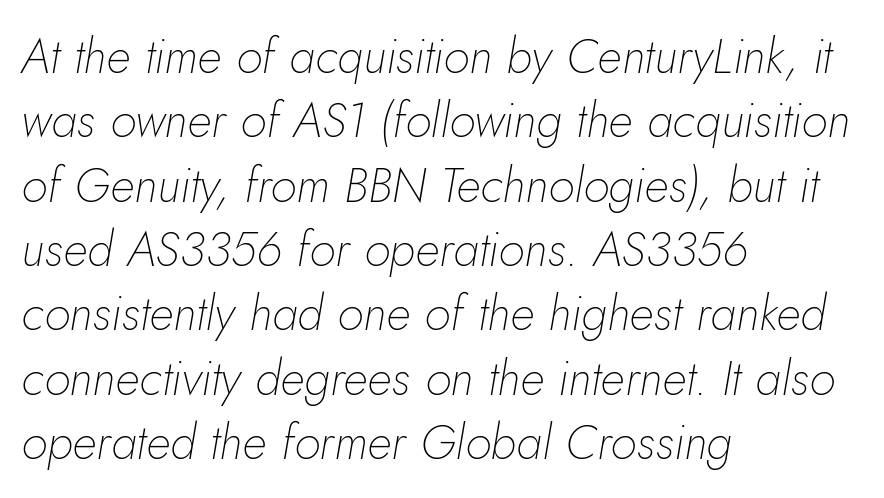
Stroke thickness stays within the range of a standard reading face or lighter. The words here are not underlined. Vertical spacing — default. Line beginnings align vertically; line endings do not.
